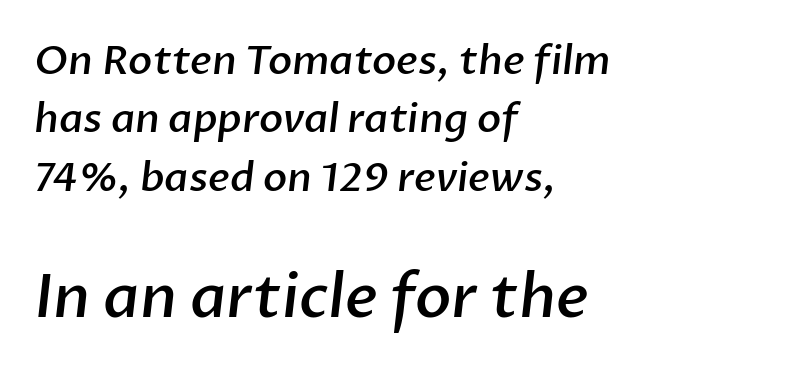
Q: Is the text bold? A: Semi-bold.
Q: Is the typeface a serif or a sans-serif typeface? A: Sans-serif.
Q: Is the text underlined? A: No.
Q: How is the paragraph aligned? A: Left-aligned.
Q: Is the spacing between letters normal or unusually wide? A: Normal.
Q: Is the spacing between lines tight, normal or loose? A: Normal.
Q: Which block of text is set in a larger size, the first (top) or the second (bottom)? A: The second (bottom) one.
Q: Width (condensed, normal, or wide)? A: Normal.
Q: Stroke contrast? A: Low.
Q: x-height? A: Medium.
Q: Monospaced? A: No.
